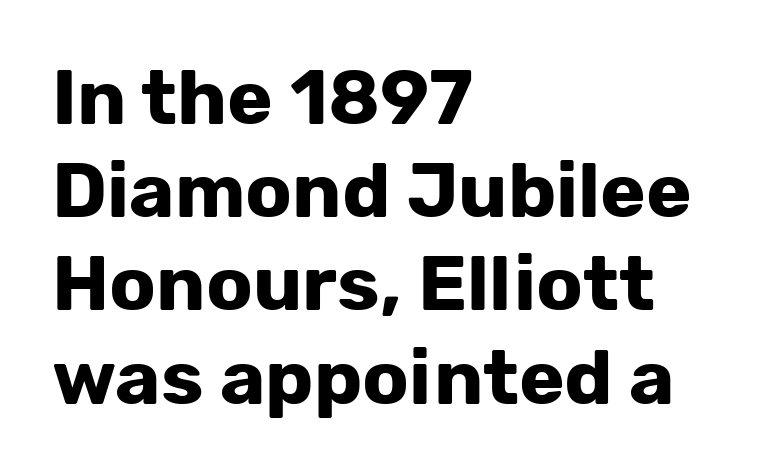
{"serif": "no", "italic": "no", "bold": "yes", "weight": "bold", "width": "normal", "stroke_contrast": "low", "x_height": "medium", "monospaced": "no", "underline": "no", "align": "left", "line_spacing_ratio": 1.21, "letter_spacing": "normal", "letter_spacing_em": 0.0, "glyph_px": 77}
